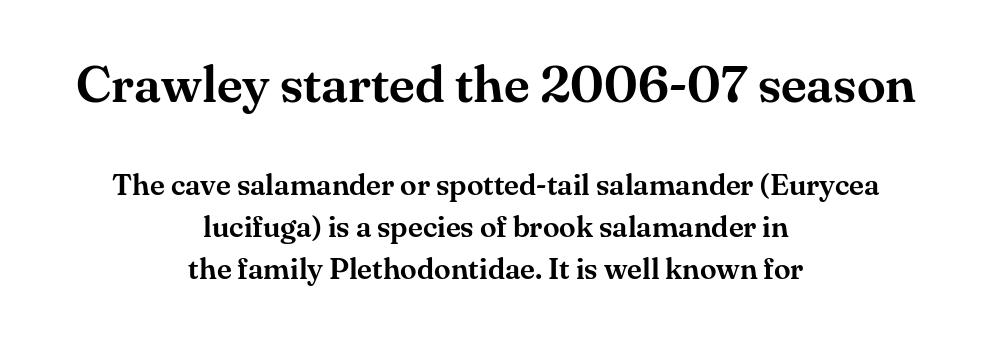
Q: Is the text italic (slanted)? A: No, it is upright.
Q: Is the typeface a serif or a sans-serif typeface? A: Serif.
Q: Is the text underlined? A: No.
Q: How is the paragraph aligned? A: Centered.
Q: Is the spacing between letters normal or unusually wide? A: Normal.
Q: Is the spacing between lines tight, normal or loose? A: Normal.
Q: Which block of text is set in a larger size, the first (top) or the second (bottom)? A: The first (top) one.
Q: Width (condensed, normal, or wide)? A: Normal.
Q: Stroke contrast? A: Medium.
Q: x-height? A: Small.
Q: Monospaced? A: No.
